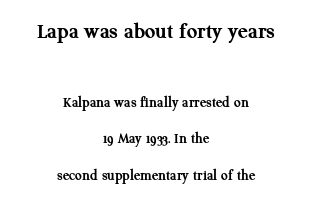
The image shows 23 px bold type, upright; set centered, loose line spacing (2.45x), normal letter spacing, not underlined; the first (top) block is 1.53x larger.
